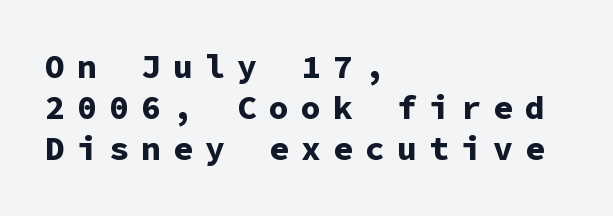
Q: Is the text bold? A: Yes.
Q: Is the text italic (slanted)? A: No, it is upright.
Q: Is the typeface a serif or a sans-serif typeface? A: Sans-serif.
Q: Is the text underlined? A: No.
Q: How is the paragraph aligned? A: Left-aligned.
Q: Is the spacing between letters normal or unusually wide? A: Unusually wide.
Q: Is the spacing between lines tight, normal or loose? A: Normal.
Q: Width (condensed, normal, or wide)? A: Normal.
Q: Stroke contrast? A: Low.
Q: x-height? A: Medium.
Q: Monospaced? A: Yes.
